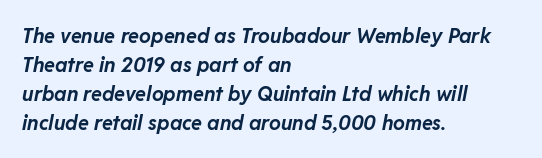
Q: Is the text bold? A: Yes.
Q: Is the text italic (slanted)? A: Yes, it leans right by about 11 degrees.
Q: Is the text underlined? A: No.
Q: How is the paragraph aligned? A: Left-aligned.
Q: Is the spacing between letters normal or unusually wide? A: Normal.
Q: Is the spacing between lines tight, normal or loose? A: Normal.
